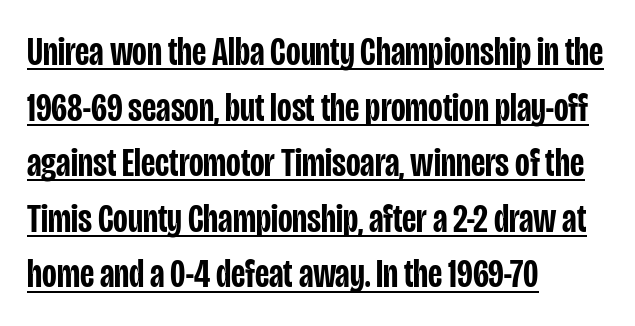
{"serif": "no", "italic": "no", "bold": "semi", "weight": "semibold", "width": "condensed", "stroke_contrast": "low", "x_height": "large", "monospaced": "no", "underline": "yes", "align": "left", "line_spacing": "normal", "line_spacing_ratio": 1.39, "letter_spacing": "normal", "letter_spacing_em": 0.0, "glyph_px": 40}
